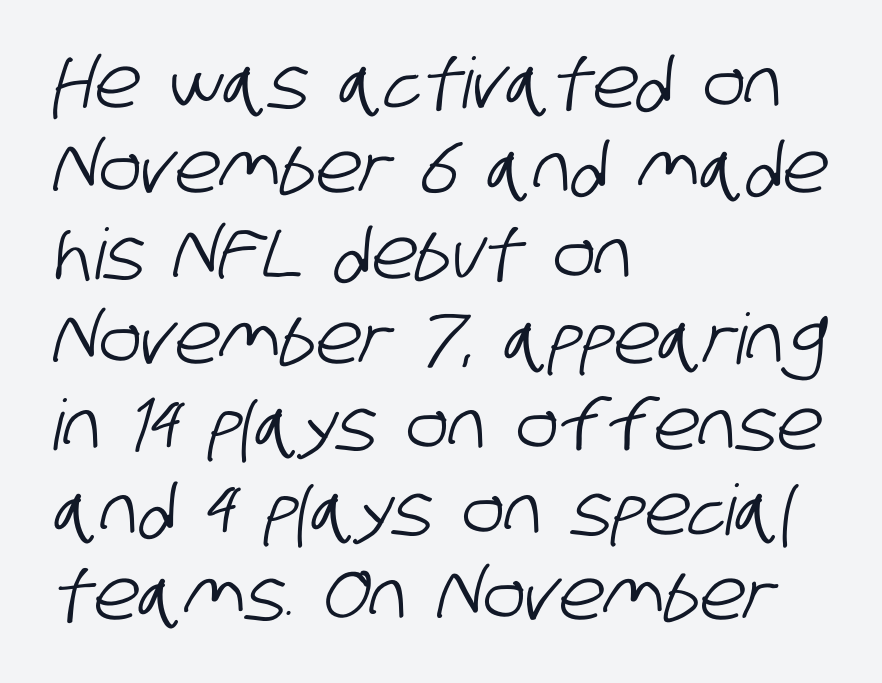
Q: Is the typeface a serif or a sans-serif typeface? A: Sans-serif.
Q: Is the text underlined? A: No.
Q: How is the paragraph aligned? A: Left-aligned.
Q: Is the spacing between letters normal or unusually wide? A: Normal.
Q: Width (condensed, normal, or wide)? A: Condensed.
Q: Stroke contrast? A: Low.
Q: x-height? A: Large.
Q: Monospaced? A: No.
